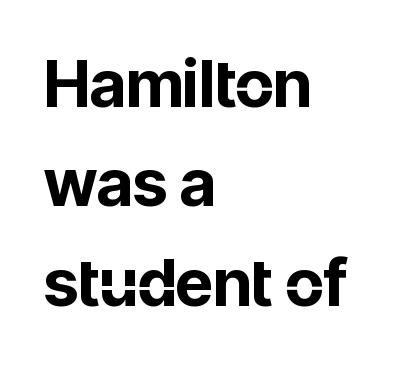
Q: Is the text bold? A: Yes.
Q: Is the text italic (slanted)? A: No, it is upright.
Q: Is the typeface a serif or a sans-serif typeface? A: Sans-serif.
Q: Is the text underlined? A: No.
Q: How is the paragraph aligned? A: Left-aligned.
Q: Is the spacing between letters normal or unusually wide? A: Normal.
Q: Is the spacing between lines tight, normal or loose? A: Normal.
Q: Width (condensed, normal, or wide)? A: Normal.
Q: Stroke contrast? A: Low.
Q: x-height? A: Medium.
Q: Monospaced? A: No.
